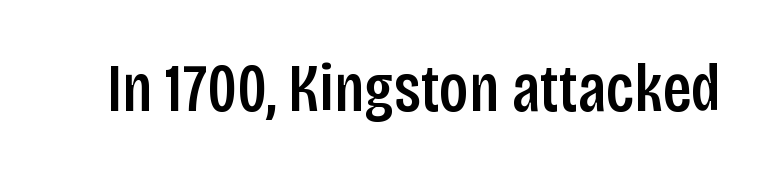
{"serif": "no", "italic": "no", "width": "condensed", "stroke_contrast": "low", "x_height": "large", "monospaced": "no", "underline": "no", "letter_spacing": "normal", "letter_spacing_em": 0.0, "glyph_px": 68}
